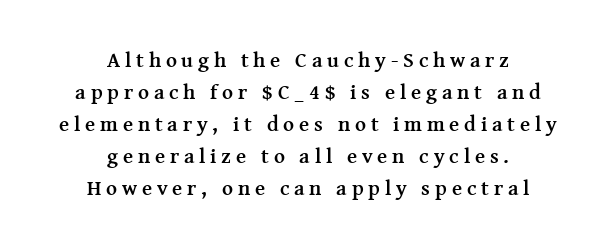
The tracking jumps out immediately: characters are airy and widely separated. The lettering holds an erect, upright posture throughout. The rows are spaced the way most documents space them. Look at the stroke-to-counter ratio: heavy, a bold. The paragraph has two soft edges and a firm central axis. Each row of text sits above clean, open space.
